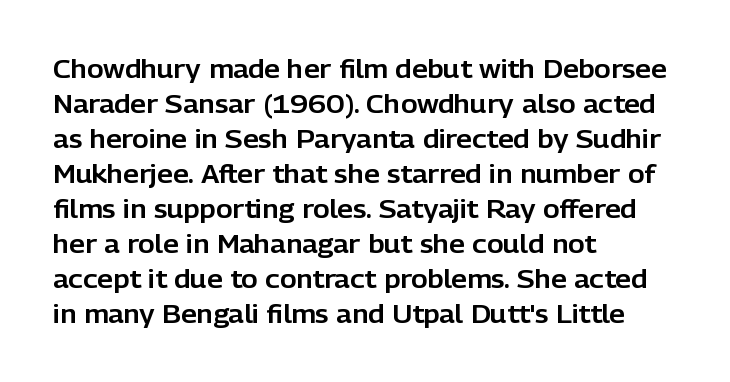
{"italic": "no", "underline": "no", "align": "left", "line_spacing": "normal", "line_spacing_ratio": 1.4, "letter_spacing": "normal", "letter_spacing_em": 0.0, "glyph_px": 25}
